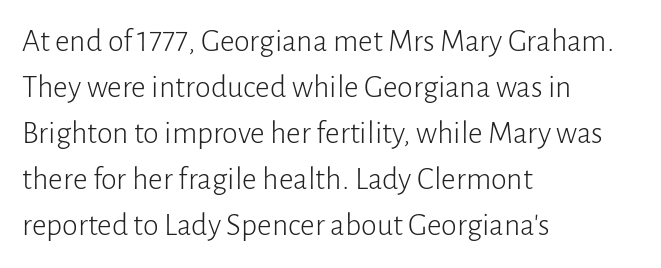
Q: Is the text bold? A: No.
Q: Is the text italic (slanted)? A: No, it is upright.
Q: Is the typeface a serif or a sans-serif typeface? A: Sans-serif.
Q: Is the text underlined? A: No.
Q: How is the paragraph aligned? A: Left-aligned.
Q: Is the spacing between letters normal or unusually wide? A: Normal.
Q: Is the spacing between lines tight, normal or loose? A: Normal.
Q: Width (condensed, normal, or wide)? A: Normal.
Q: Stroke contrast? A: Low.
Q: x-height? A: Medium.
Q: Monospaced? A: No.
